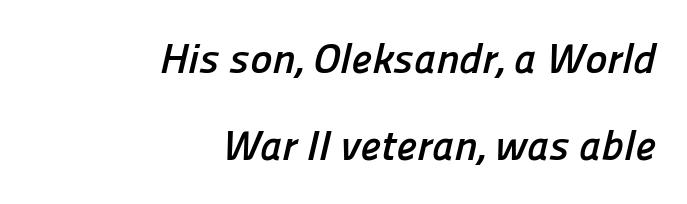
Horizontal bands of white between lines are thick stripes. Observe the absence of serifs on each vertical stroke in this sample. Weight check: bold — yes, fully. The string is rendered with underlining switched off. The face used here is proportionally spaced, like ordinary book or web type.
